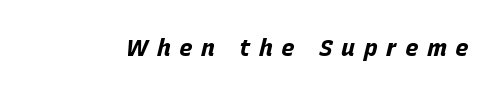
The image shows 23 px bold type, italic (leaning right); set unusually wide letter spacing (+0.37 em), not underlined.
